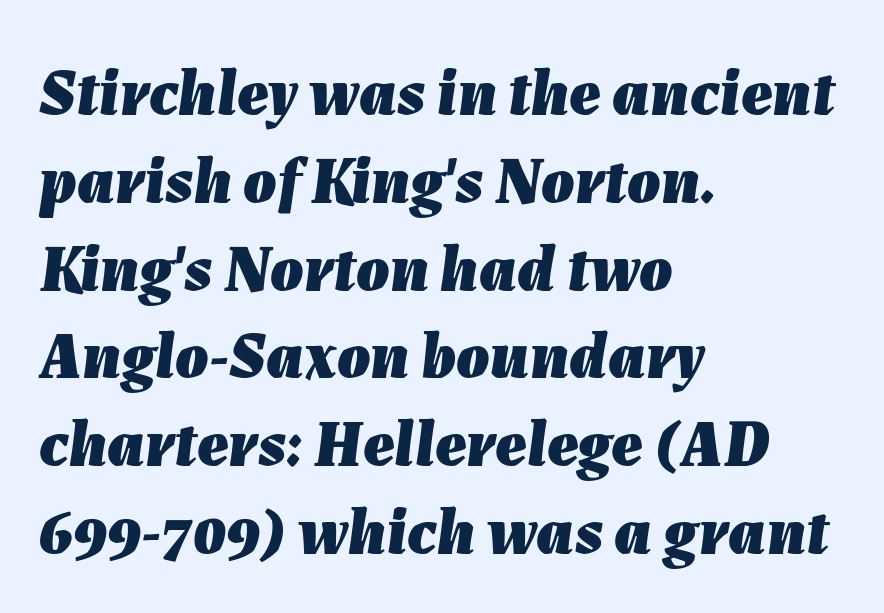
{"italic": "yes", "lean": "right", "slant_degrees": 7, "bold": "yes", "weight": "heavy", "width": "normal", "stroke_contrast": "low", "x_height": "medium", "monospaced": "no", "underline": "no", "align": "left", "line_spacing": "normal", "line_spacing_ratio": 1.33, "letter_spacing": "normal", "letter_spacing_em": 0.0, "glyph_px": 66}
